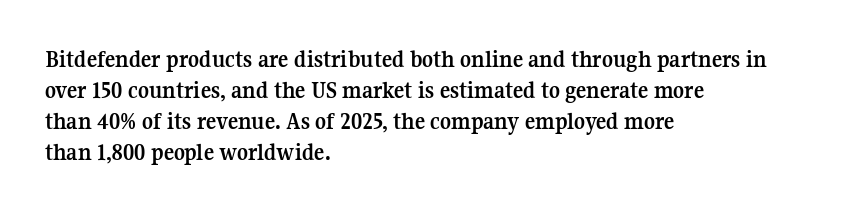
{"italic": "no", "bold": "yes", "underline": "no", "align": "left", "line_spacing": "normal", "line_spacing_ratio": 1.29, "letter_spacing": "normal", "letter_spacing_em": 0.0, "glyph_px": 24}
